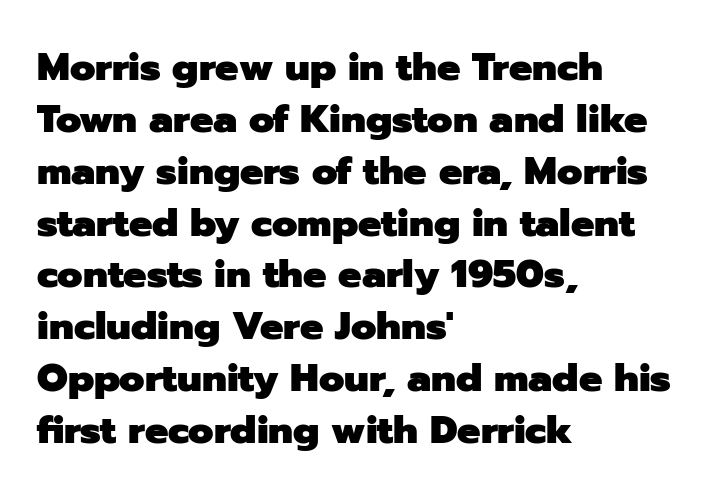
Horizontal bands of white between lines are of average thickness. Standard letterfit; no display-style spreading of the glyphs. You could not count columns in this text — the font is proportionally spaced. Set as a true bold cut, around the 700 mark. Type without underlining. The letters carry no serifs — their stems end cleanly without finishing strokes.
